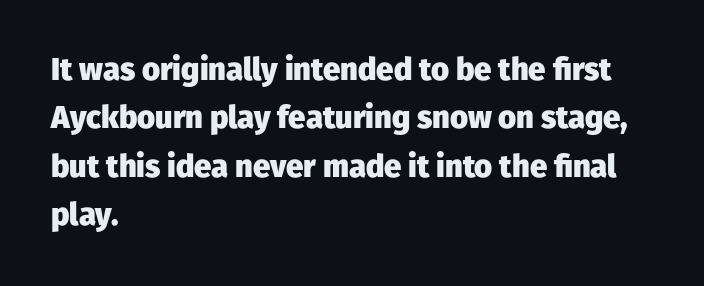
Q: Is the text bold? A: Yes.
Q: Is the text italic (slanted)? A: No, it is upright.
Q: Is the typeface a serif or a sans-serif typeface? A: Sans-serif.
Q: Is the text underlined? A: No.
Q: How is the paragraph aligned? A: Left-aligned.
Q: Is the spacing between letters normal or unusually wide? A: Normal.
Q: Is the spacing between lines tight, normal or loose? A: Normal.
Q: Width (condensed, normal, or wide)? A: Normal.
Q: Stroke contrast? A: Low.
Q: x-height? A: Medium.
Q: Monospaced? A: No.
